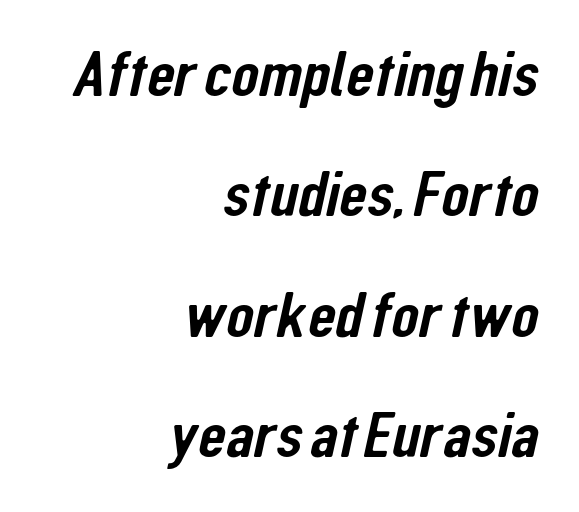
The image shows 64 px condensed sans-serif type; set right-aligned, line spacing 1.88x, normal letter spacing, not underlined; low stroke contrast and a medium x-height.
